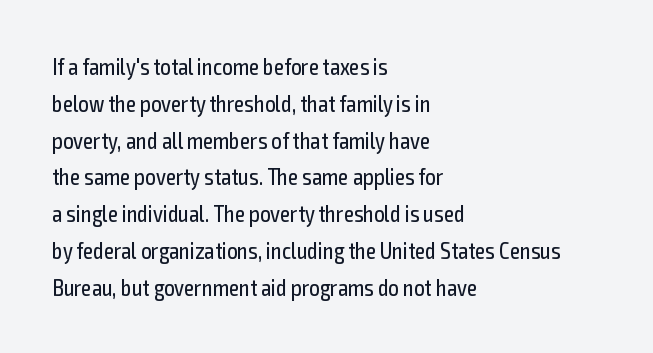
The rendering uses a moderate line-height, typical for paragraphs. The cut favours lightness, reaching ordinary text weight at its darkest. This is roman type, the default non-slanted kind. A student would call this left alignment; a typographer would say flush left, rag right. Honestly, there is no underline to notice here at all. The letterforms sit shoulder to shoulder at normal distance.
